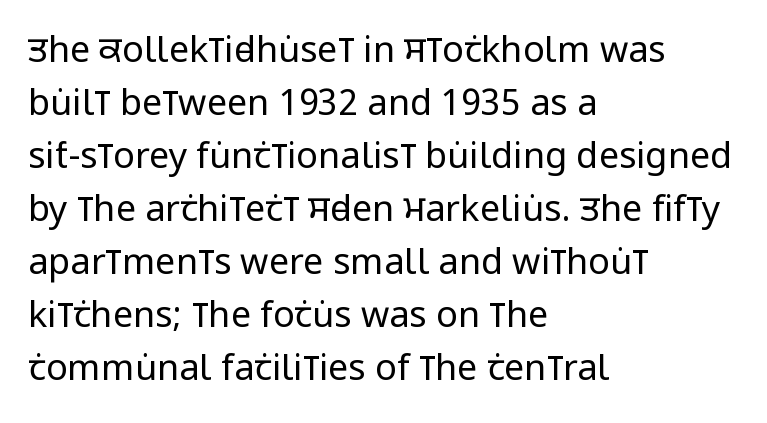
The image shows 36 px regular-weight, condensed sans-serif type, upright; set left-aligned, normal line spacing (1.47x), normal letter spacing, not underlined; low stroke contrast and a large x-height.
